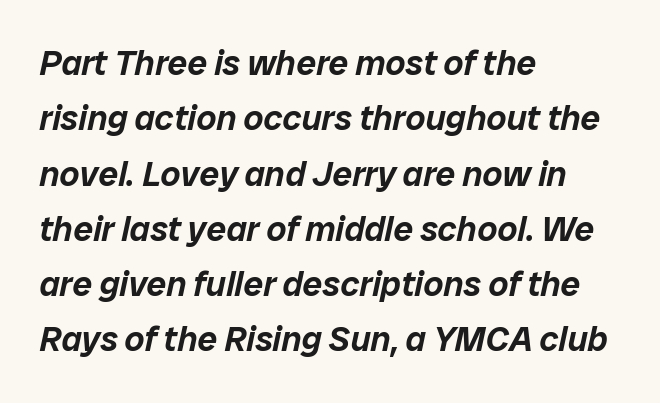
The image shows 35 px text type, italic (leaning right); set left-aligned, normal line spacing (1.58x), normal letter spacing, not underlined; low stroke contrast and a medium x-height.
